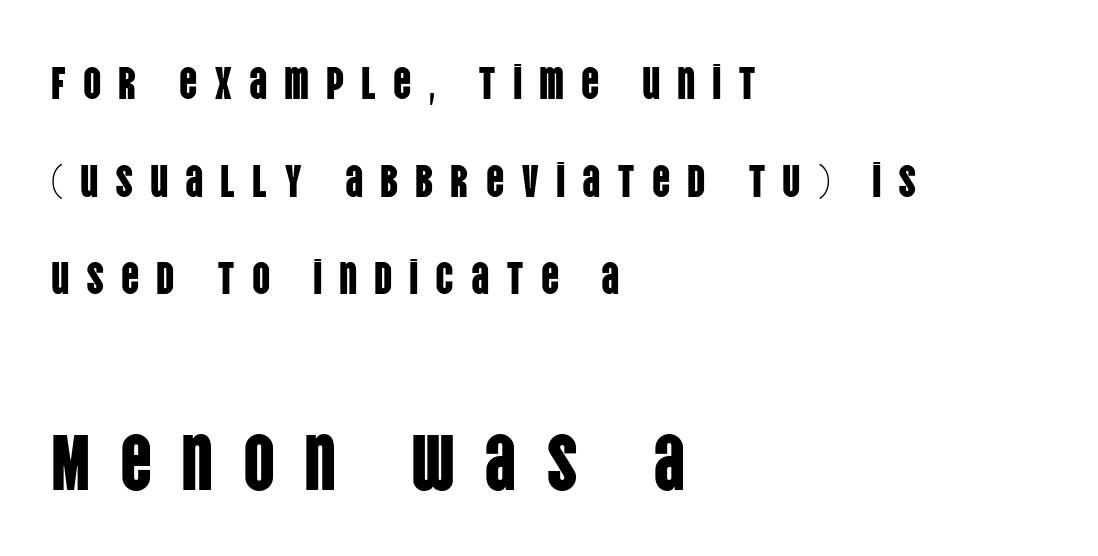
The image shows 79 px condensed sans-serif type, upright; set left-aligned, loose line spacing (2.17x), unusually wide letter spacing (+0.37 em), not underlined; the second (bottom) block is 1.76x larger; low stroke contrast and a large x-height.
